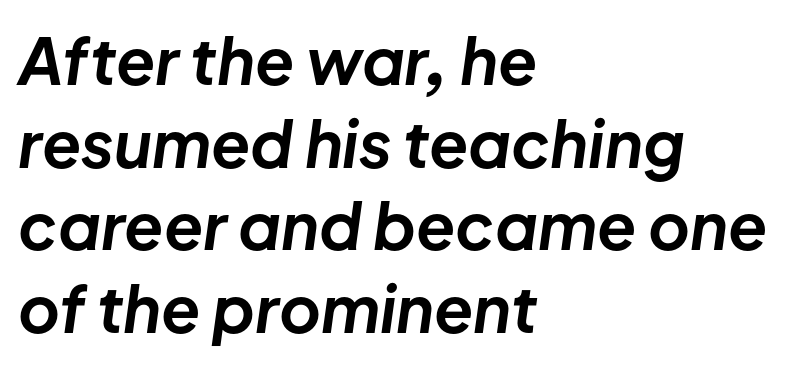
The image shows 64 px bold type, italic (leaning right); set left-aligned, normal line spacing (1.29x), normal letter spacing, not underlined; low stroke contrast and a medium x-height.
